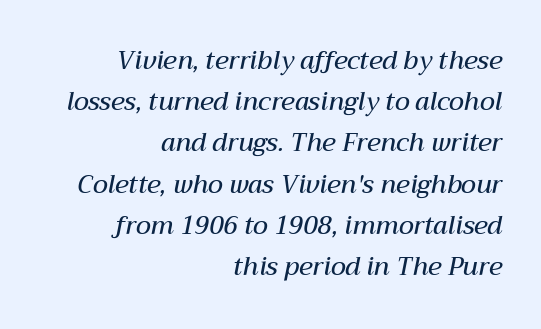
The image shows 25 px text type, italic (leaning right); set right-aligned, normal line spacing (1.65x), normal letter spacing, not underlined.
